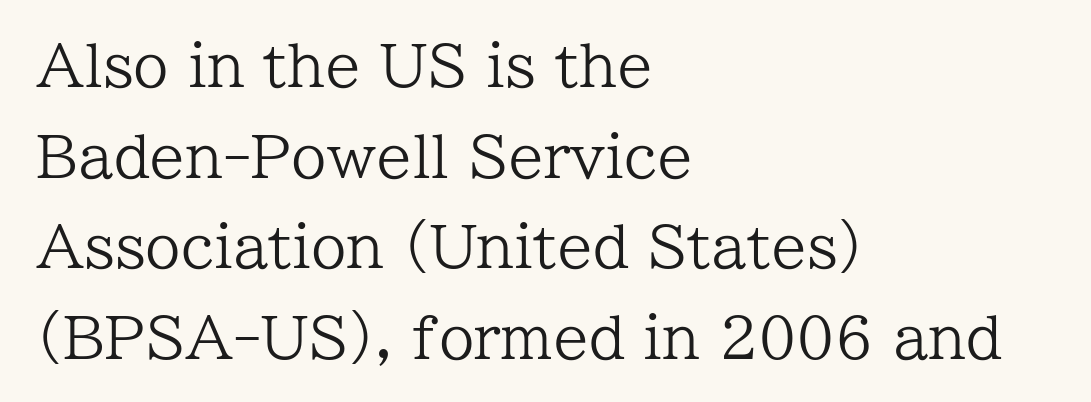
Q: Is the text bold? A: No.
Q: Is the text italic (slanted)? A: No, it is upright.
Q: Is the typeface a serif or a sans-serif typeface? A: Serif.
Q: Is the text underlined? A: No.
Q: How is the paragraph aligned? A: Left-aligned.
Q: Is the spacing between letters normal or unusually wide? A: Normal.
Q: Is the spacing between lines tight, normal or loose? A: Normal.
Q: Width (condensed, normal, or wide)? A: Normal.
Q: Stroke contrast? A: Low.
Q: x-height? A: Medium.
Q: Monospaced? A: No.
